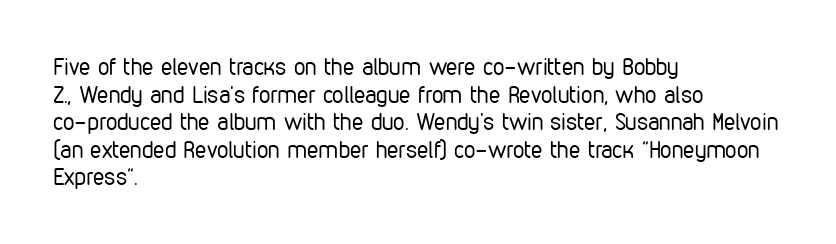
Q: Is the text bold? A: No.
Q: Is the text italic (slanted)? A: No, it is upright.
Q: Is the text underlined? A: No.
Q: How is the paragraph aligned? A: Left-aligned.
Q: Is the spacing between letters normal or unusually wide? A: Normal.
